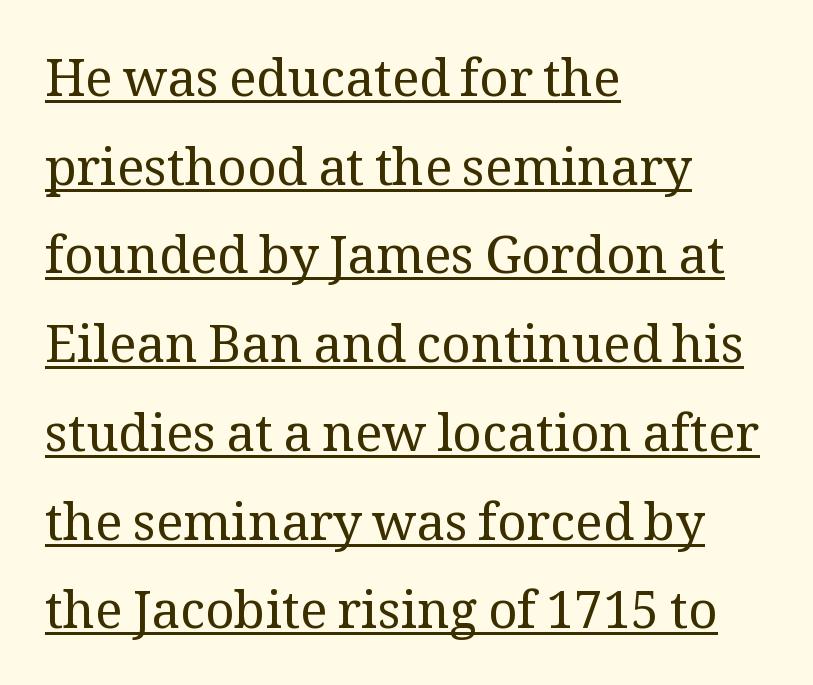
Looks like regular typesetting: each glyph gets only the width it needs. Unlike a clean sans, this face finishes its strokes with serifs. How are the letters spaced? Ordinarily, with no added tracking. The rag falls on the right side of this text block.
